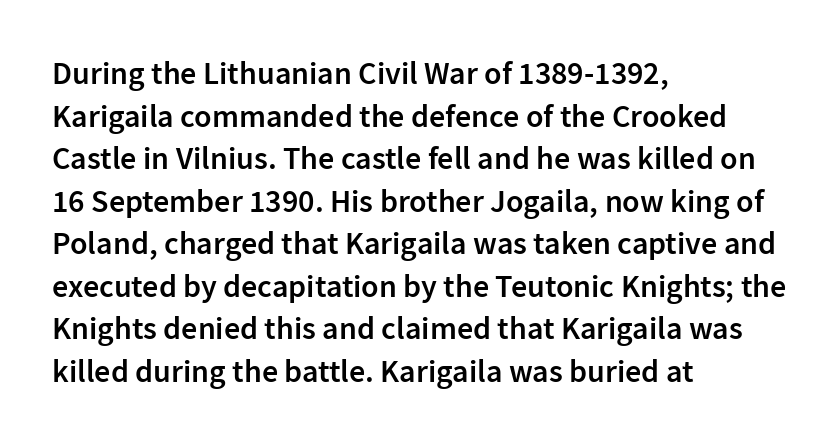
The image shows 32 px semibold sans-serif type, upright; set left-aligned, normal line spacing (1.33x), normal letter spacing, not underlined; low stroke contrast and a medium x-height.
